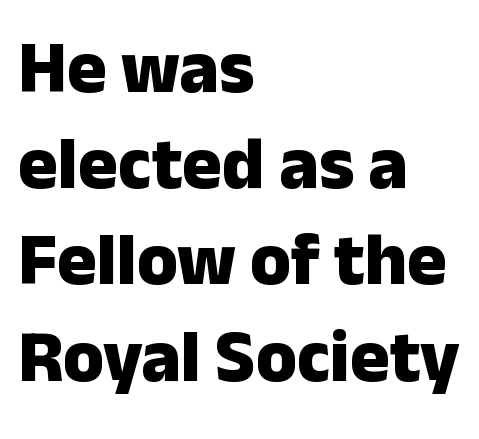
The face used here is proportionally spaced, like ordinary book or web type. The glyphs have the mass of a bold cut. A normal amount of white space separates one row of letters from the next. Is this a sans? Yes — the strokes have no serifs.
